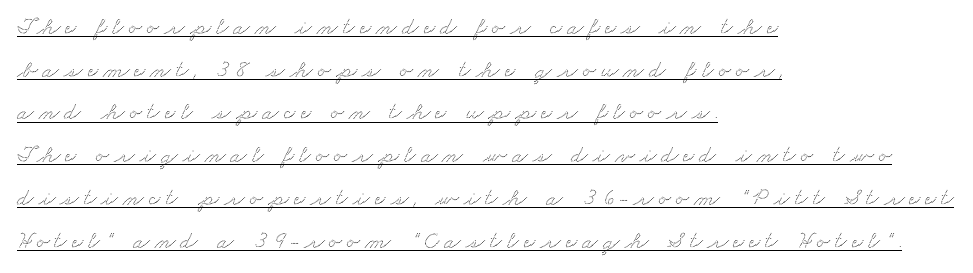
{"underline": "yes", "align": "left", "line_spacing_ratio": 1.78, "letter_spacing": "wide", "letter_spacing_em": 0.21, "glyph_px": 24}
